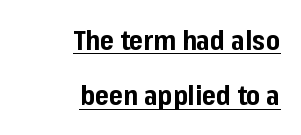
Q: Is the text bold? A: Yes.
Q: Is the text italic (slanted)? A: No, it is upright.
Q: Is the text underlined? A: Yes.
Q: How is the paragraph aligned? A: Right-aligned.
Q: Is the spacing between letters normal or unusually wide? A: Normal.
Q: Is the spacing between lines tight, normal or loose? A: Loose.
